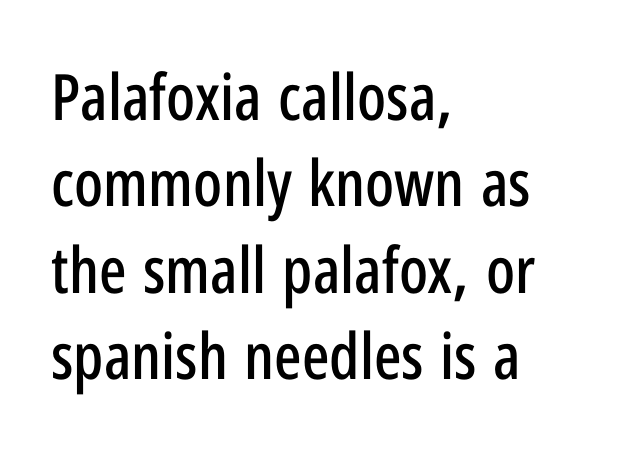
{"serif": "no", "italic": "no", "width": "condensed", "stroke_contrast": "low", "x_height": "medium", "monospaced": "no", "underline": "no", "align": "left", "line_spacing": "normal", "line_spacing_ratio": 1.35, "letter_spacing": "normal", "letter_spacing_em": 0.0, "glyph_px": 64}
